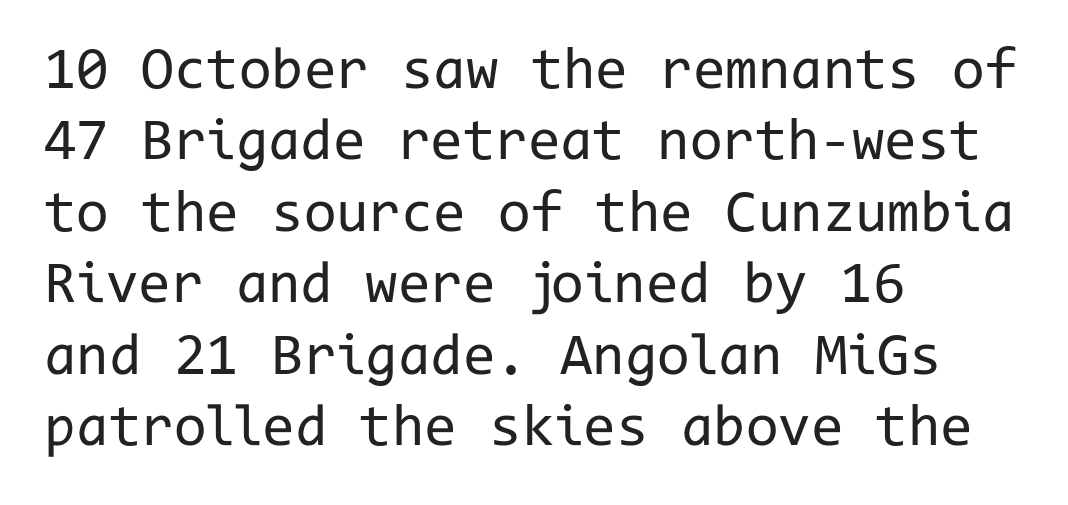
The text was rendered using a sans face with plain stroke endings. Every character here occupies the same horizontal width, giving the sample a typewriter-like rhythm. Weight: in the light-to-regular range. The font's upright variant was chosen for this text. Anything drawn beneath the words? Only blank space. Nobody touched the tracking dial on this one.
